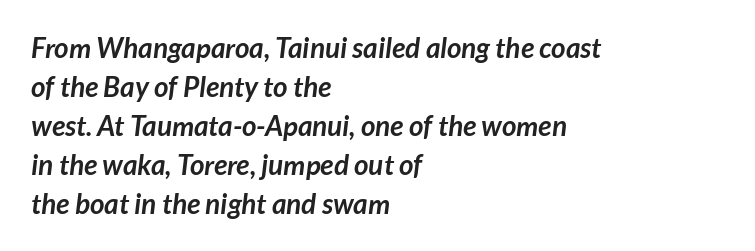
The image shows 28 px semibold sans-serif type; set left-aligned, normal line spacing (1.39x), normal letter spacing, not underlined; low stroke contrast and a medium x-height.
